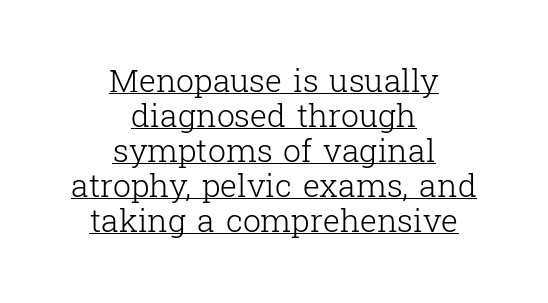
The typesetting does not lean heavy: it is not bold. Serifs: yes, visible at the terminals of the letterforms. Students, observe the line beneath the letters — that is underlining. Spacing verdict: proportional, widths tailored to each character.
